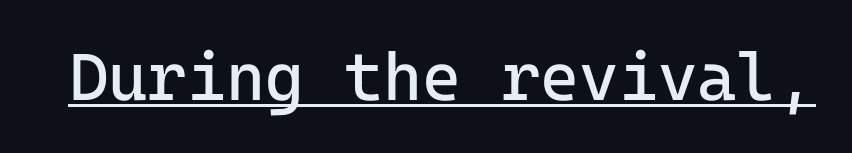
The image shows 67 px regular-weight sans-serif type, upright, monospaced; set normal letter spacing, underlined; low stroke contrast and a medium x-height.
